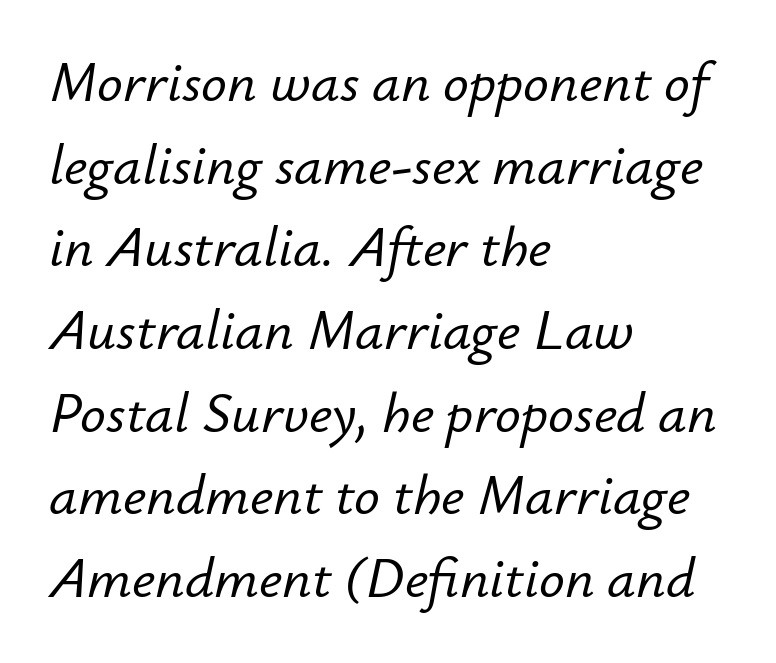
Q: Is the text italic (slanted)? A: Yes, it leans right by about 12 degrees.
Q: Is the text underlined? A: No.
Q: How is the paragraph aligned? A: Left-aligned.
Q: Is the spacing between letters normal or unusually wide? A: Normal.
Q: Is the spacing between lines tight, normal or loose? A: Normal.
Q: Width (condensed, normal, or wide)? A: Normal.
Q: Stroke contrast? A: Low.
Q: x-height? A: Small.
Q: Monospaced? A: No.
